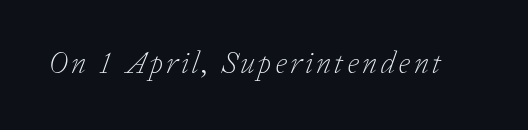
{"serif": "yes", "italic": "yes", "lean": "right", "slant_degrees": 20, "bold": "no", "weight": "light", "width": "normal", "stroke_contrast": "low", "x_height": "medium", "monospaced": "no", "underline": "no", "glyph_px": 31}
